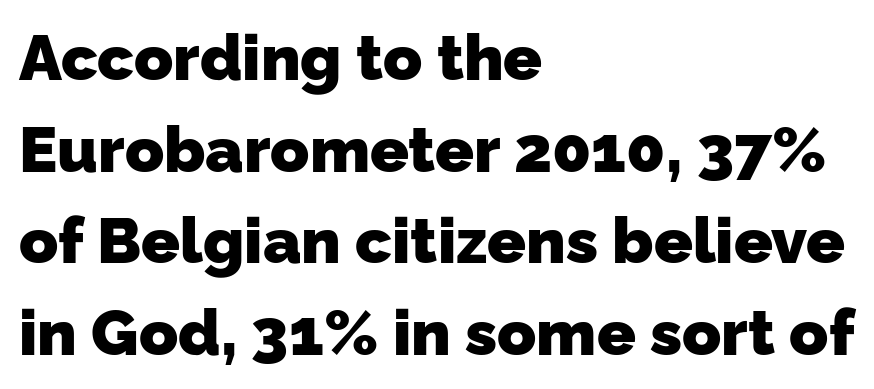
Q: Is the text bold? A: Yes.
Q: Is the typeface a serif or a sans-serif typeface? A: Sans-serif.
Q: Is the text underlined? A: No.
Q: How is the paragraph aligned? A: Left-aligned.
Q: Is the spacing between letters normal or unusually wide? A: Normal.
Q: Is the spacing between lines tight, normal or loose? A: Normal.
Q: Width (condensed, normal, or wide)? A: Normal.
Q: Stroke contrast? A: Low.
Q: x-height? A: Medium.
Q: Monospaced? A: No.
